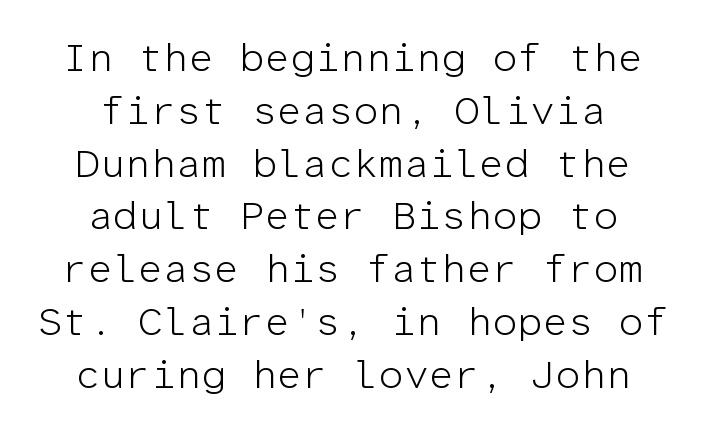
Q: Is the text bold? A: No.
Q: Is the text italic (slanted)? A: No, it is upright.
Q: Is the typeface a serif or a sans-serif typeface? A: Sans-serif.
Q: Is the text underlined? A: No.
Q: How is the paragraph aligned? A: Centered.
Q: Is the spacing between letters normal or unusually wide? A: Normal.
Q: Is the spacing between lines tight, normal or loose? A: Normal.
Q: Width (condensed, normal, or wide)? A: Normal.
Q: Stroke contrast? A: Low.
Q: x-height? A: Medium.
Q: Monospaced? A: Yes.
